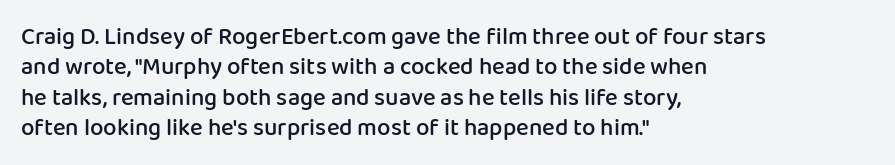
Q: Is the text bold? A: Semi-bold.
Q: Is the text italic (slanted)? A: No, it is upright.
Q: Is the text underlined? A: No.
Q: How is the paragraph aligned? A: Left-aligned.
Q: Is the spacing between letters normal or unusually wide? A: Normal.
Q: Is the spacing between lines tight, normal or loose? A: Normal.
